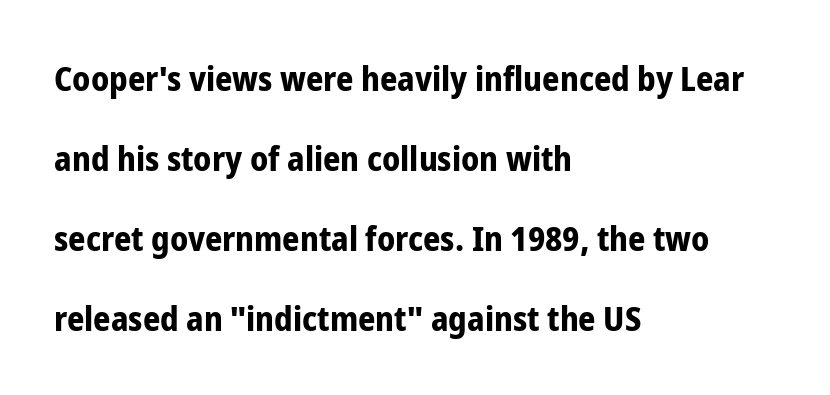
Q: Is the text bold? A: Yes.
Q: Is the text italic (slanted)? A: No, it is upright.
Q: Is the typeface a serif or a sans-serif typeface? A: Sans-serif.
Q: Is the text underlined? A: No.
Q: How is the paragraph aligned? A: Left-aligned.
Q: Is the spacing between letters normal or unusually wide? A: Normal.
Q: Is the spacing between lines tight, normal or loose? A: Loose.
Q: Width (condensed, normal, or wide)? A: Condensed.
Q: Stroke contrast? A: Low.
Q: x-height? A: Medium.
Q: Monospaced? A: No.
